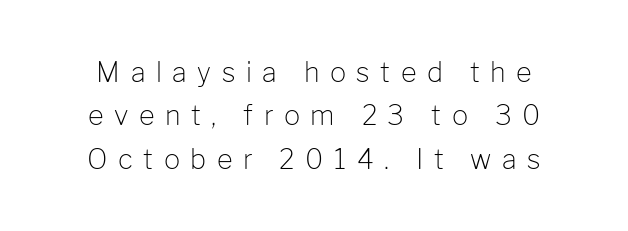
{"italic": "no", "bold": "no", "underline": "no", "line_spacing": "normal", "line_spacing_ratio": 1.61, "letter_spacing": "wide", "letter_spacing_em": 0.39, "glyph_px": 27}
